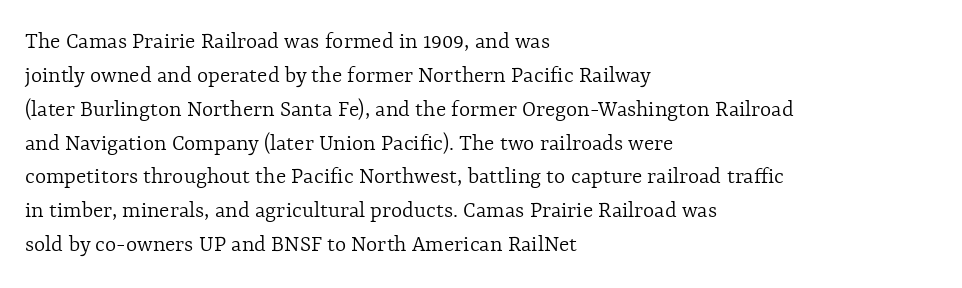
Decoration check: the copy has no underline. Teacher's note: observe the even left margin — that is flush-left alignment. Interline gaps are of average width in this sample. No chunkiness to these letters — they're not bold. These lines were composed using upright roman letters.
